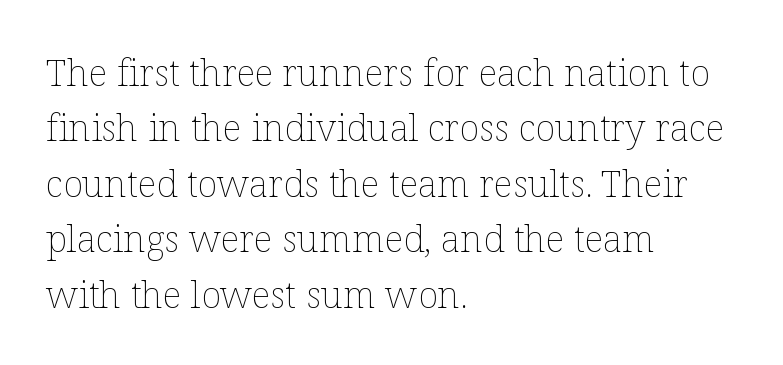
Teacher's note: observe the even left margin — that is flush-left alignment. If you measured baseline to baseline, you'd find a middling distance. Default kerning and tracking; the words read as compact shapes. The space directly below the letters is spotless. This is not heavy type; no bold has been used. The letters stand straight up with perfectly vertical stems.
